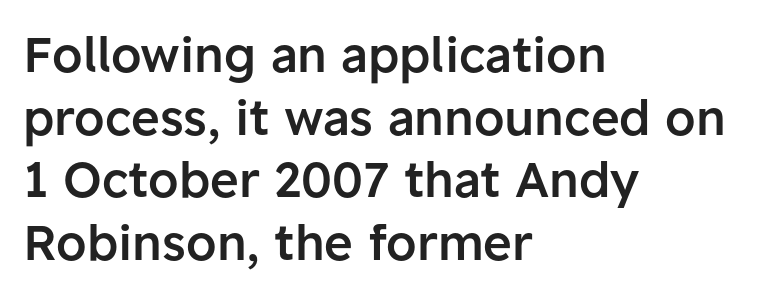
Q: Is the text bold? A: Semi-bold.
Q: Is the text italic (slanted)? A: No, it is upright.
Q: Is the typeface a serif or a sans-serif typeface? A: Sans-serif.
Q: Is the text underlined? A: No.
Q: How is the paragraph aligned? A: Left-aligned.
Q: Is the spacing between letters normal or unusually wide? A: Normal.
Q: Is the spacing between lines tight, normal or loose? A: Normal.
Q: Width (condensed, normal, or wide)? A: Normal.
Q: Stroke contrast? A: Low.
Q: x-height? A: Medium.
Q: Monospaced? A: No.
